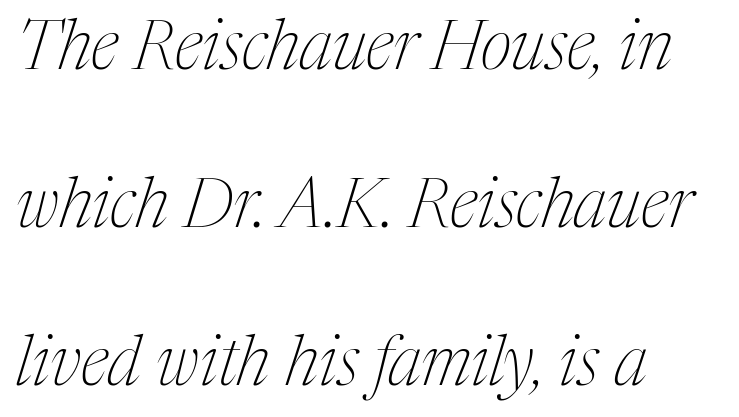
Q: Is the text bold? A: No.
Q: Is the text italic (slanted)? A: Yes, it leans right by about 17 degrees.
Q: Is the typeface a serif or a sans-serif typeface? A: Serif.
Q: Is the text underlined? A: No.
Q: How is the paragraph aligned? A: Left-aligned.
Q: Is the spacing between letters normal or unusually wide? A: Normal.
Q: Is the spacing between lines tight, normal or loose? A: Loose.
Q: Width (condensed, normal, or wide)? A: Condensed.
Q: Stroke contrast? A: Medium.
Q: x-height? A: Medium.
Q: Monospaced? A: No.
